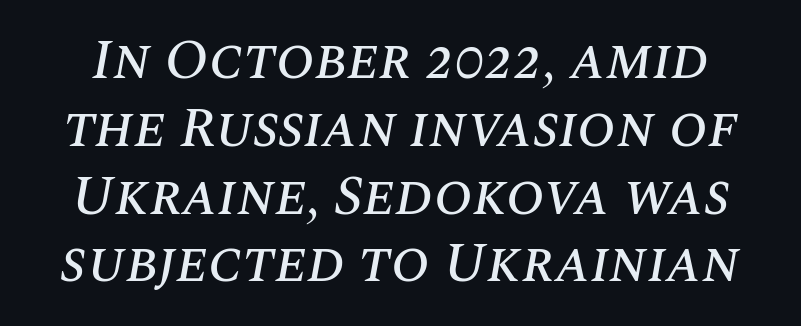
Descenders hang freely into open space. Note the varied advance widths — an 'i' is clearly narrower than an 'm'. You can tell it's italic because the verticals aren't actually vertical. Tracking value appears to be zero — textbook default spacing.
